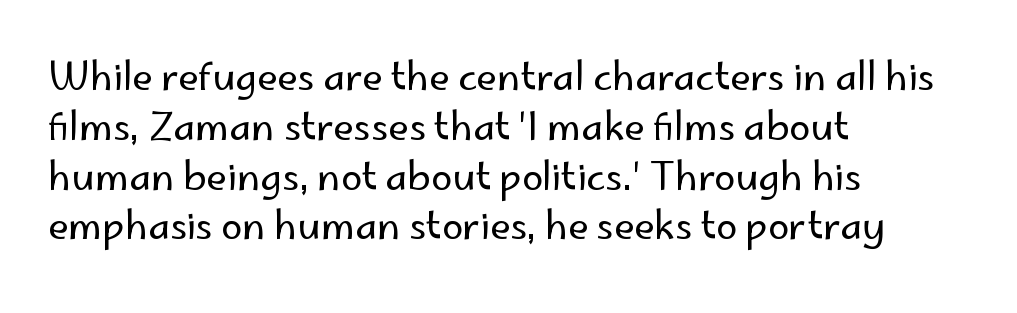
The image shows 38 px regular-weight sans-serif type, upright; set left-aligned, normal line spacing (1.31x), normal letter spacing, not underlined; low stroke contrast and a small x-height.
